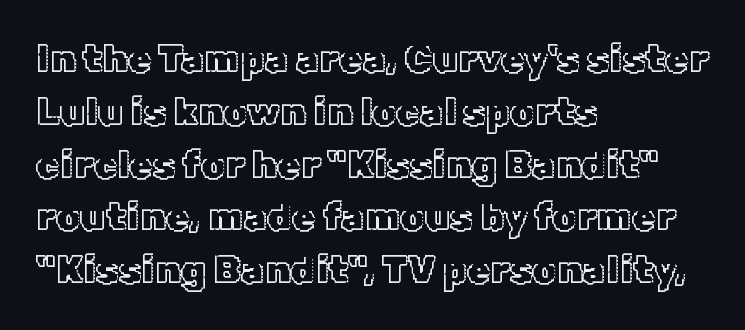
The image shows 38 px text type, upright; set left-aligned, normal line spacing (1.39x), normal letter spacing, not underlined; a medium x-height.
